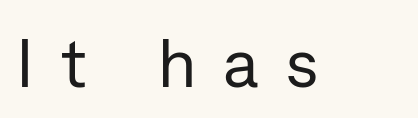
Q: Is the text bold? A: No.
Q: Is the text italic (slanted)? A: No, it is upright.
Q: Is the typeface a serif or a sans-serif typeface? A: Sans-serif.
Q: Is the text underlined? A: No.
Q: Is the spacing between letters normal or unusually wide? A: Unusually wide.
Q: Width (condensed, normal, or wide)? A: Normal.
Q: Stroke contrast? A: Low.
Q: x-height? A: Medium.
Q: Monospaced? A: No.
